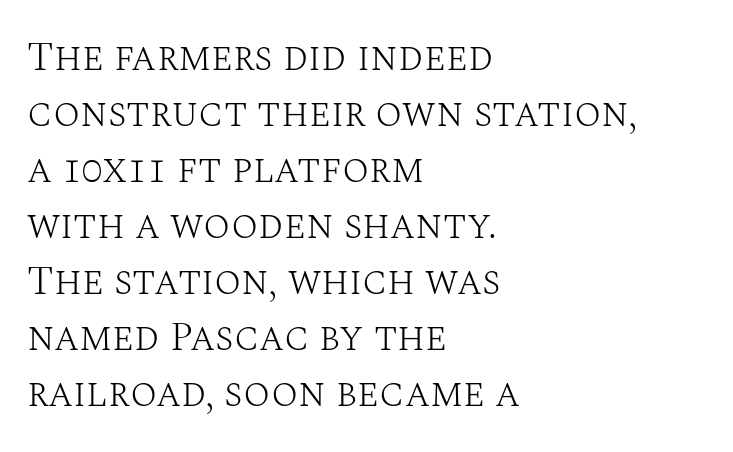
{"serif": "yes", "italic": "no", "bold": "no", "weight": "light", "width": "normal", "stroke_contrast": "medium", "x_height": "large", "monospaced": "no", "underline": "no", "align": "left", "line_spacing": "normal", "line_spacing_ratio": 1.4, "letter_spacing": "normal", "letter_spacing_em": 0.0, "glyph_px": 40}
